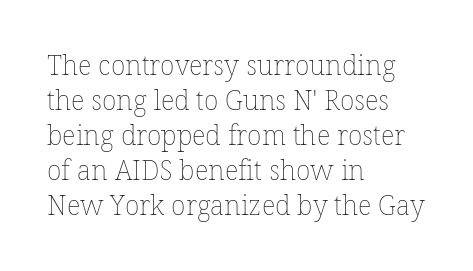
{"italic": "no", "bold": "no", "underline": "no", "align": "left", "line_spacing": "normal", "line_spacing_ratio": 1.3, "letter_spacing": "normal", "letter_spacing_em": 0.0, "glyph_px": 27}
